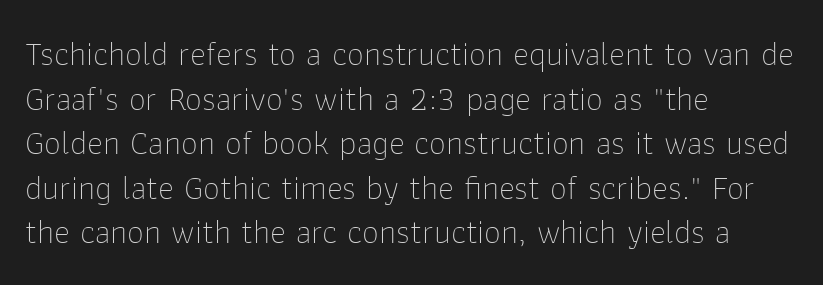
No heavy texture on the line: the type isn't bold. The passage shown is not underscored anywhere. Upright lettering throughout. The rows are spaced the way most documents space them.
